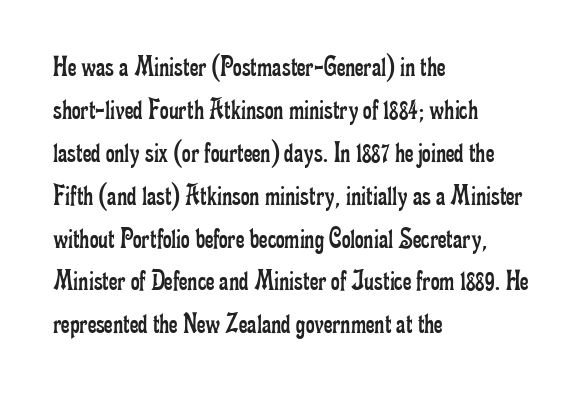
The image shows 30 px regular-weight, condensed serif type, upright; set left-aligned, normal line spacing (1.43x), normal letter spacing, not underlined; low stroke contrast and a small x-height.
